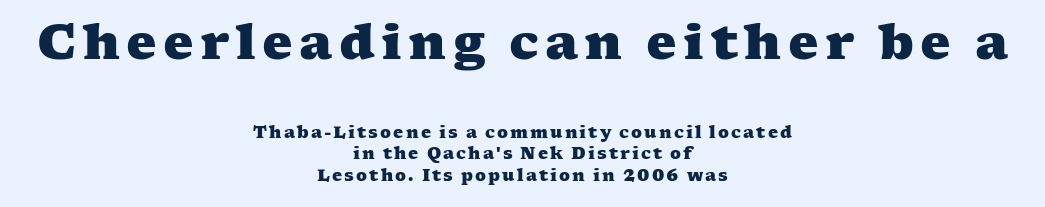
The face used here appears at its bigger size in the upper chunk. Honestly, there is no underline to notice here at all. Normally led — the rows are evenly, conventionally spaced. These lines are centered, leaving both edges ragged. The letters advance in unequal steps, a hallmark of proportional type.
